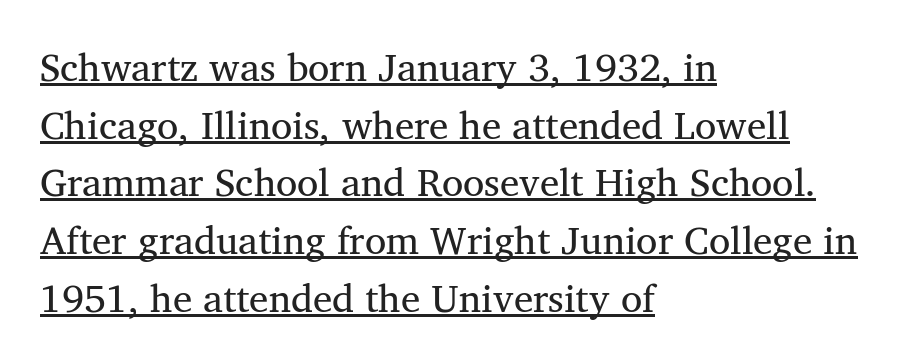
Character widths vary here, with narrow letters taking less room than wide ones. Classification — serif. The passage shown is underscored from start to finish. The rendering anchors every line to the left-hand side. The face looks like a standard text weight, possibly lighter.
